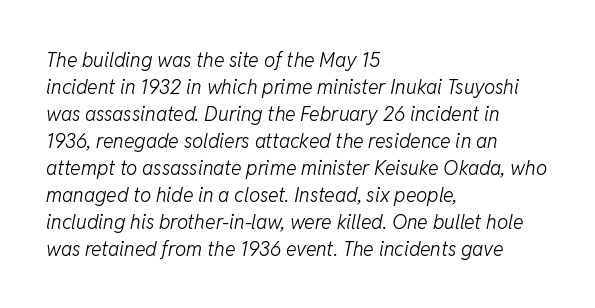
The image shows 20 px text type, italic (leaning right); set left-aligned, normal line spacing (1.35x), normal letter spacing, not underlined.
